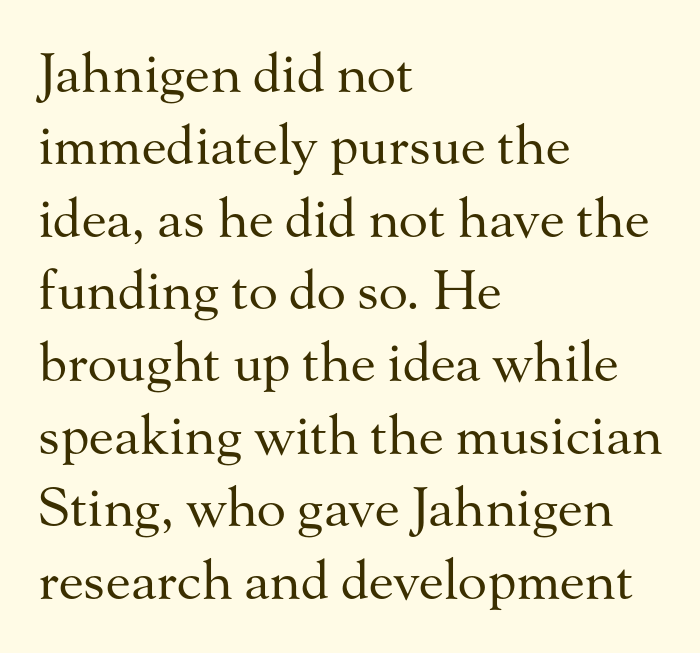
Q: Is the text bold? A: No.
Q: Is the text italic (slanted)? A: No, it is upright.
Q: Is the typeface a serif or a sans-serif typeface? A: Serif.
Q: Is the text underlined? A: No.
Q: How is the paragraph aligned? A: Left-aligned.
Q: Is the spacing between letters normal or unusually wide? A: Normal.
Q: Is the spacing between lines tight, normal or loose? A: Normal.
Q: Width (condensed, normal, or wide)? A: Normal.
Q: Stroke contrast? A: Medium.
Q: x-height? A: Small.
Q: Monospaced? A: No.
